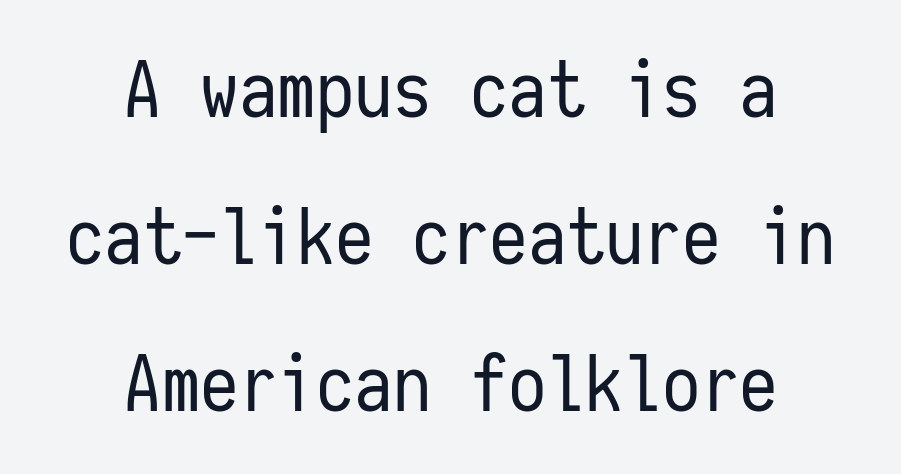
The image shows 77 px regular-weight, condensed sans-serif type, upright, monospaced; set centered, loose line spacing (1.91x), normal letter spacing, not underlined; low stroke contrast and a medium x-height.
